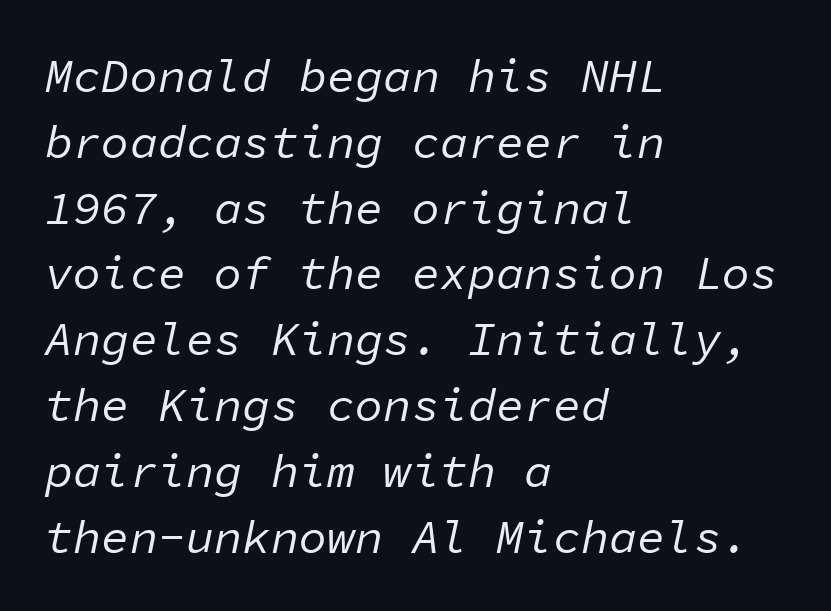
The image shows 47 px regular-weight type, italic (leaning right), monospaced; set left-aligned, normal line spacing (1.4x), normal letter spacing, not underlined; low stroke contrast and a medium x-height.
